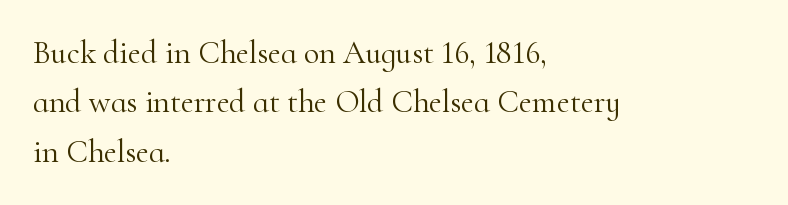
Standard letterfit; no display-style spreading of the glyphs. In CSS terms this would be text-align: left. Each letter's strokes conclude with small projecting serifs. A light-to-regular cut is what we see here.
